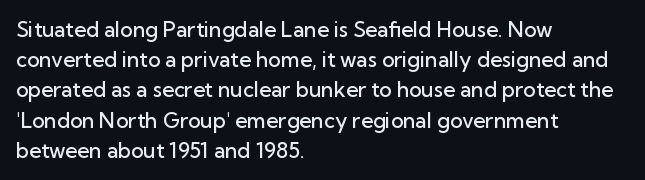
Vertical spacing — default. These lines stack with their left ends in a neat column. A typesetter would mark this as roman, not italic. Only glyphs here, with clear space below each row. What stands out about the letter spacing? Nothing — it is the standard amount.
